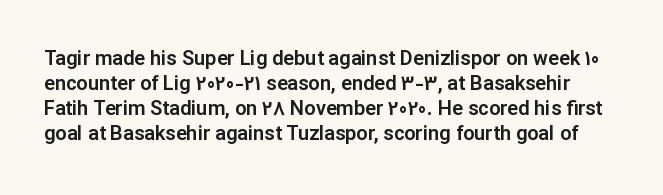
Every character sits straight up, as roman type does. You could call the tracking neutral — neither tight nor loose. Leading matches the norm, producing a regular column. This rendering features lettering with no underline.
